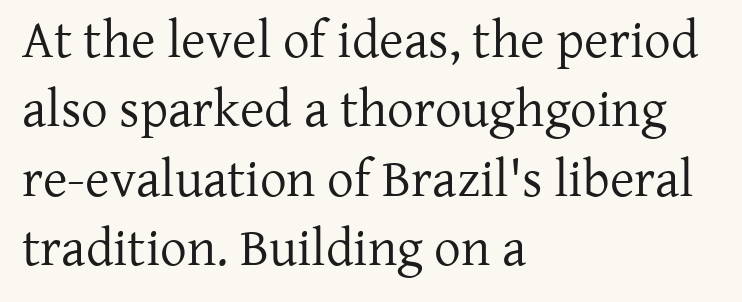
The image shows 53 px regular-weight serif type, upright; set left-aligned, normal line spacing (1.31x), normal letter spacing, not underlined; low stroke contrast and a medium x-height.
